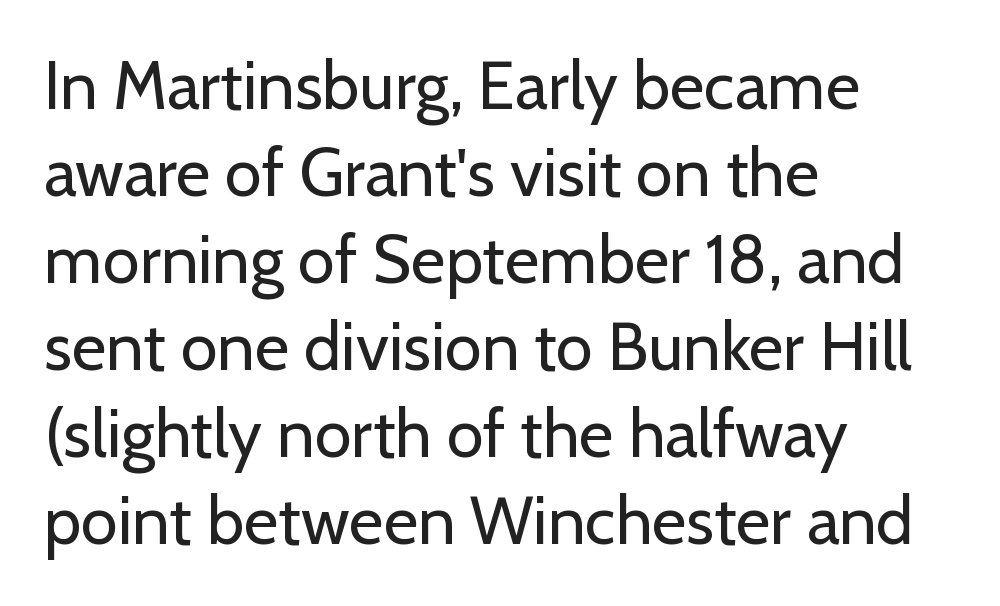
{"serif": "no", "italic": "no", "bold": "no", "weight": "regular", "width": "normal", "stroke_contrast": "low", "x_height": "medium", "monospaced": "no", "underline": "no", "align": "left", "line_spacing": "normal", "line_spacing_ratio": 1.3, "letter_spacing": "normal", "letter_spacing_em": 0.0, "glyph_px": 67}
